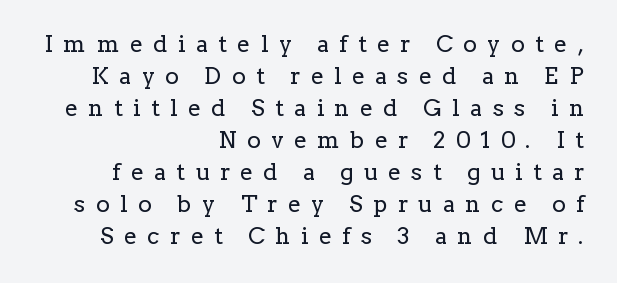
Regular leading. Does the lettering tilt? It doesn't — this is upright. This rendering uses right alignment, leaving the left contour irregular. This rendering widens character spacing well past its baseline value. A bare baseline throughout the passage. The characters are drawn with everyday or finer stroke widths.
